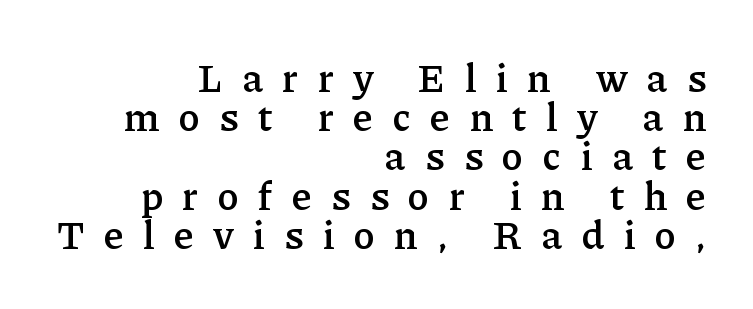
{"serif": "yes", "italic": "no", "bold": "semi", "weight": "semibold", "width": "normal", "stroke_contrast": "low", "x_height": "medium", "monospaced": "no", "underline": "no", "align": "right", "line_spacing": "tight", "line_spacing_ratio": 0.98, "letter_spacing": "wide", "letter_spacing_em": 0.49, "glyph_px": 40}
